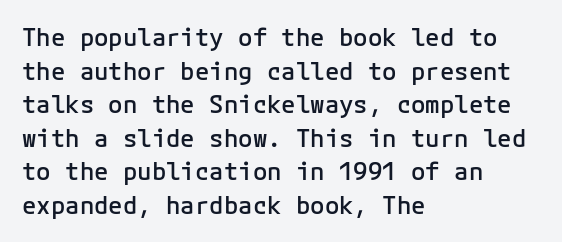
Q: Is the text bold? A: Semi-bold.
Q: Is the text italic (slanted)? A: No, it is upright.
Q: Is the text underlined? A: No.
Q: How is the paragraph aligned? A: Left-aligned.
Q: Is the spacing between letters normal or unusually wide? A: Normal.
Q: Is the spacing between lines tight, normal or loose? A: Normal.
